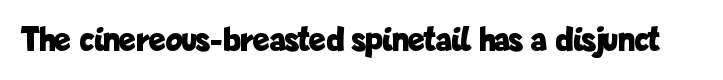
Q: Is the text bold? A: Yes.
Q: Is the text italic (slanted)? A: No, it is upright.
Q: Is the typeface a serif or a sans-serif typeface? A: Sans-serif.
Q: Is the text underlined? A: No.
Q: Is the spacing between letters normal or unusually wide? A: Normal.
Q: Width (condensed, normal, or wide)? A: Condensed.
Q: Stroke contrast? A: Low.
Q: x-height? A: Medium.
Q: Monospaced? A: No.
